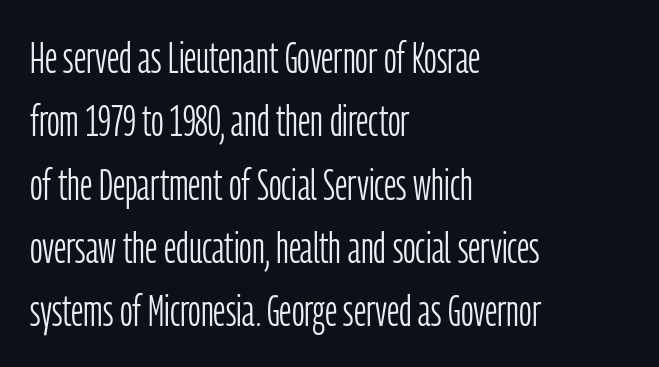
The image shows 44 px light, condensed sans-serif type, upright; set left-aligned, normal line spacing (1.44x), normal letter spacing, not underlined; low stroke contrast and a medium x-height.
